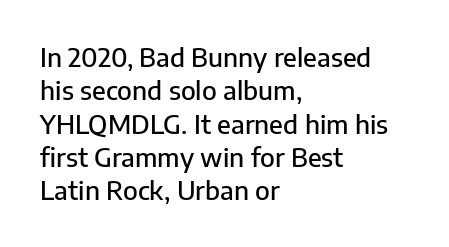
{"italic": "no", "underline": "no", "align": "left", "line_spacing": "normal", "line_spacing_ratio": 1.28, "letter_spacing": "normal", "letter_spacing_em": 0.0, "glyph_px": 26}
